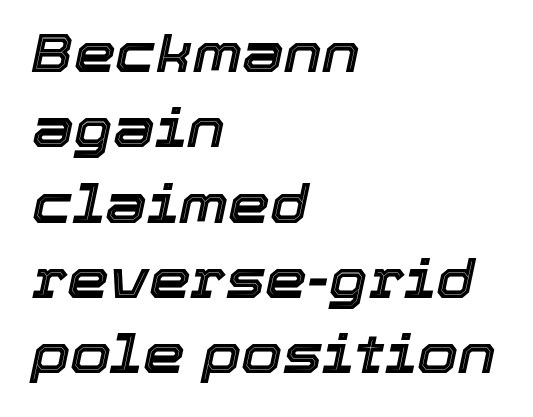
{"italic": "yes", "lean": "right", "slant_degrees": 12, "width": "normal", "x_height": "medium", "monospaced": "no", "underline": "no", "align": "left", "line_spacing": "normal", "line_spacing_ratio": 1.42, "letter_spacing": "normal", "letter_spacing_em": 0.0, "glyph_px": 53}
